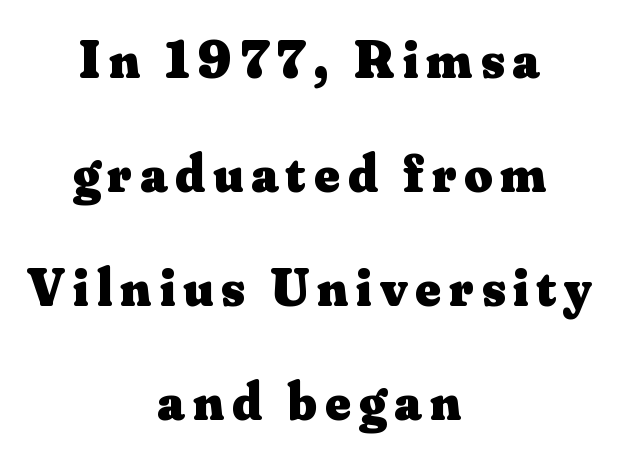
{"serif": "yes", "italic": "no", "bold": "yes", "weight": "heavy", "width": "normal", "stroke_contrast": "medium", "x_height": "small", "monospaced": "no", "underline": "no", "align": "center", "line_spacing": "loose", "line_spacing_ratio": 2.11, "glyph_px": 54}
